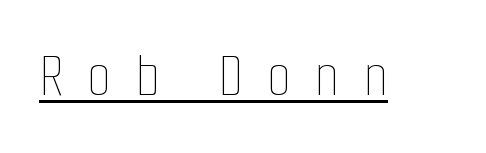
The letters stand upright; this is a roman face. The strokes are not fattened; the text isn't bold. A rule runs beneath these lines of type. Looks like regular typesetting: each glyph gets only the width it needs. Short note: letters widely spaced.
